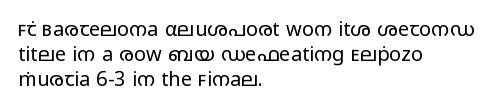
Q: Is the text bold? A: No.
Q: Is the text italic (slanted)? A: No, it is upright.
Q: Is the text underlined? A: No.
Q: How is the paragraph aligned? A: Left-aligned.
Q: Is the spacing between letters normal or unusually wide? A: Normal.
Q: Is the spacing between lines tight, normal or loose? A: Normal.
